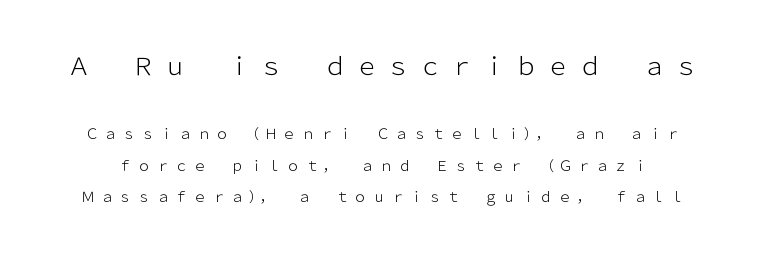
{"italic": "no", "bold": "no", "underline": "no", "line_spacing": "loose", "line_spacing_ratio": 2.25, "letter_spacing": "wide", "letter_spacing_em": 0.33, "larger_block": "first", "size_ratio": 1.71, "glyph_px": 24}
